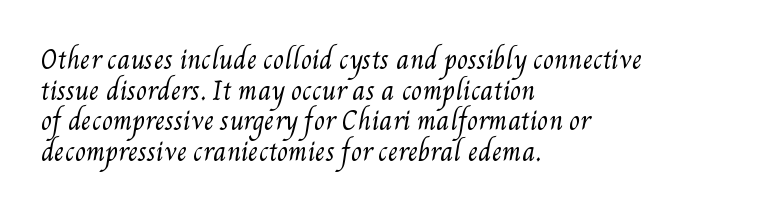
{"bold": "no", "underline": "no", "align": "left", "line_spacing_ratio": 1.23, "letter_spacing": "normal", "letter_spacing_em": 0.0, "glyph_px": 25}
